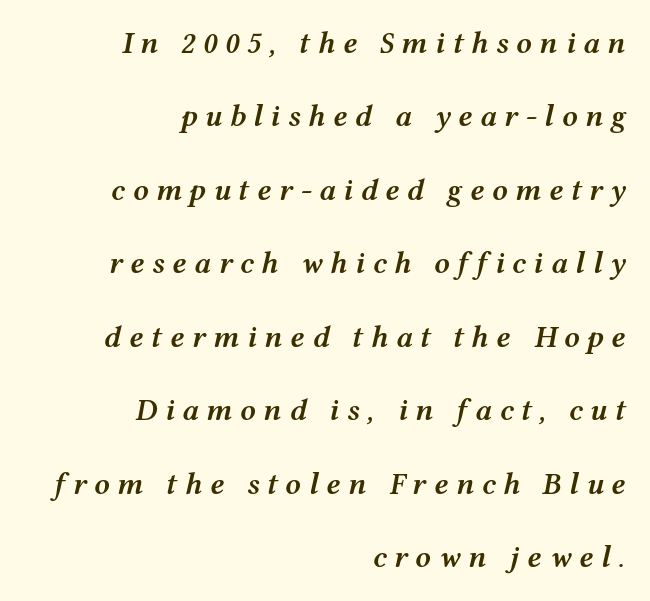
Do the characters align in a grid? No, the font is proportional. Any mark beneath the type? The region is blank. It's the slanting kind of type. Casual observation: everything's shoved over to the right. Compared with typical paragraphs, the rows here are farther apart. Look at the tracking — it's clearly loosened, letters drifting apart.
